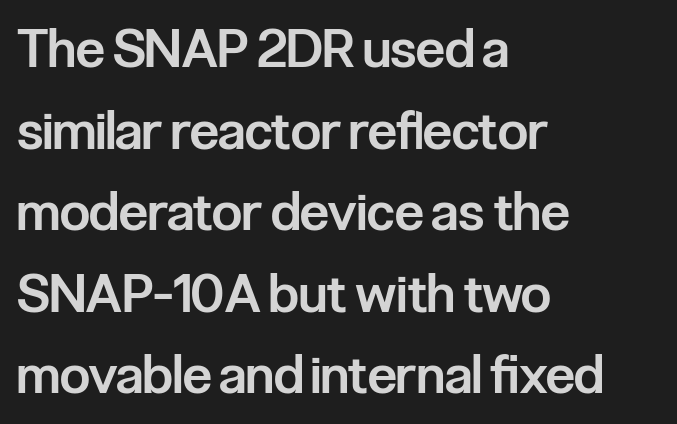
The rows are spaced the way most documents space them. The rendering anchors every line to the left-hand side. This is the in-between weight designers call semibold or demi. The letters stand straight up with perfectly vertical stems. The passage shown is typed in a proportional face where columns would drift. The typeface chosen for these lines omits serifs.
